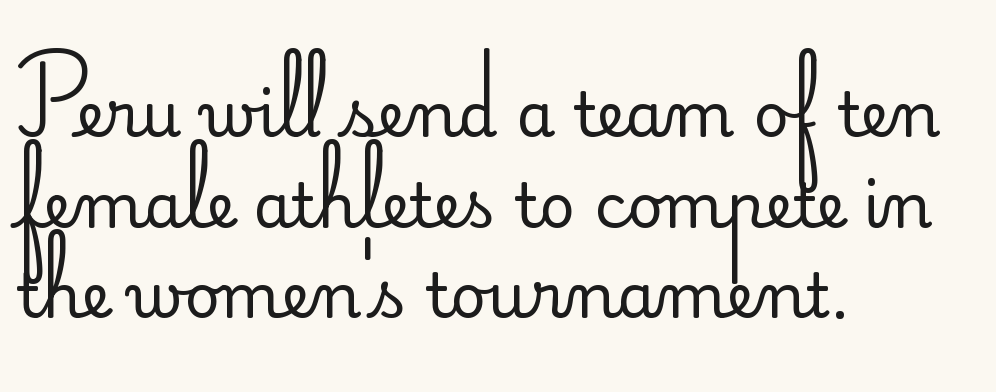
The lines sit at an ordinary, default distance from one another. Nothing heavy about these letters — not bold at all. Note: no serifs on the glyphs. Quick note: not italic, upright.
